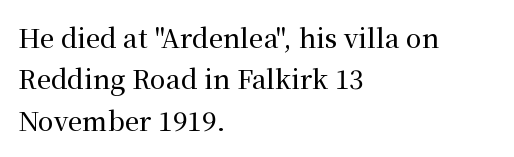
Honestly, there is no underline to notice here at all. Nothing unusual about the tracking: characters are spaced as the font intends. These lines stack with their left ends in a neat column. Posture: vertical. Normally led — the rows are evenly, conventionally spaced.
